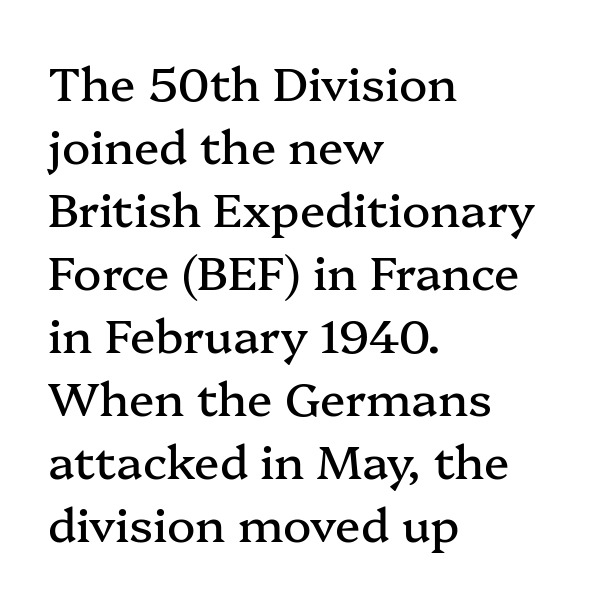
{"serif": "yes", "italic": "no", "width": "normal", "stroke_contrast": "medium", "x_height": "medium", "monospaced": "no", "underline": "no", "align": "left", "line_spacing": "normal", "line_spacing_ratio": 1.34, "letter_spacing": "normal", "letter_spacing_em": 0.0, "glyph_px": 47}
